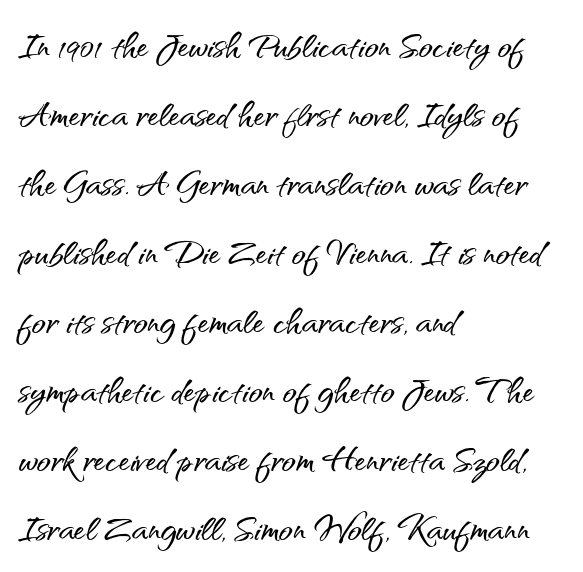
The image shows 46 px sans-serif type; set left-aligned, normal line spacing (1.5x), normal letter spacing, not underlined; medium stroke contrast and a small x-height.
